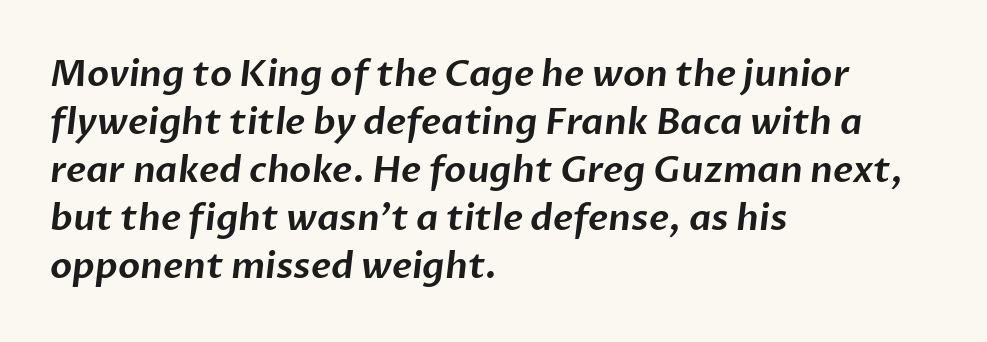
Q: Is the typeface a serif or a sans-serif typeface? A: Sans-serif.
Q: Is the text underlined? A: No.
Q: How is the paragraph aligned? A: Left-aligned.
Q: Is the spacing between letters normal or unusually wide? A: Normal.
Q: Is the spacing between lines tight, normal or loose? A: Normal.
Q: Width (condensed, normal, or wide)? A: Normal.
Q: Stroke contrast? A: Low.
Q: x-height? A: Medium.
Q: Monospaced? A: No.
